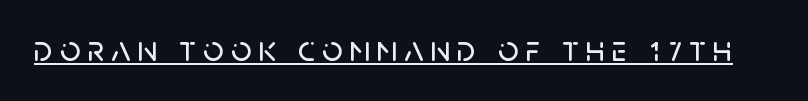
{"serif": "no", "italic": "no", "width": "normal", "stroke_contrast": "low", "x_height": "large", "monospaced": "no", "underline": "yes", "glyph_px": 36}
